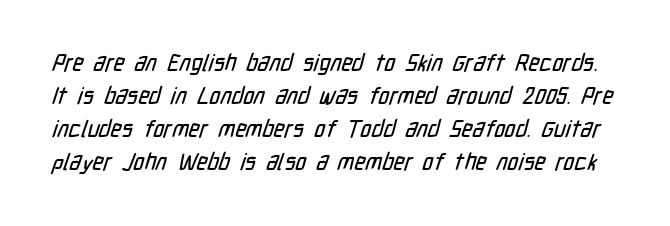
Here the glyphs are tracked normally, forming tight word shapes. Anything drawn beneath the words? Only blank space. One glance says typical: line gaps are just what's usual.
